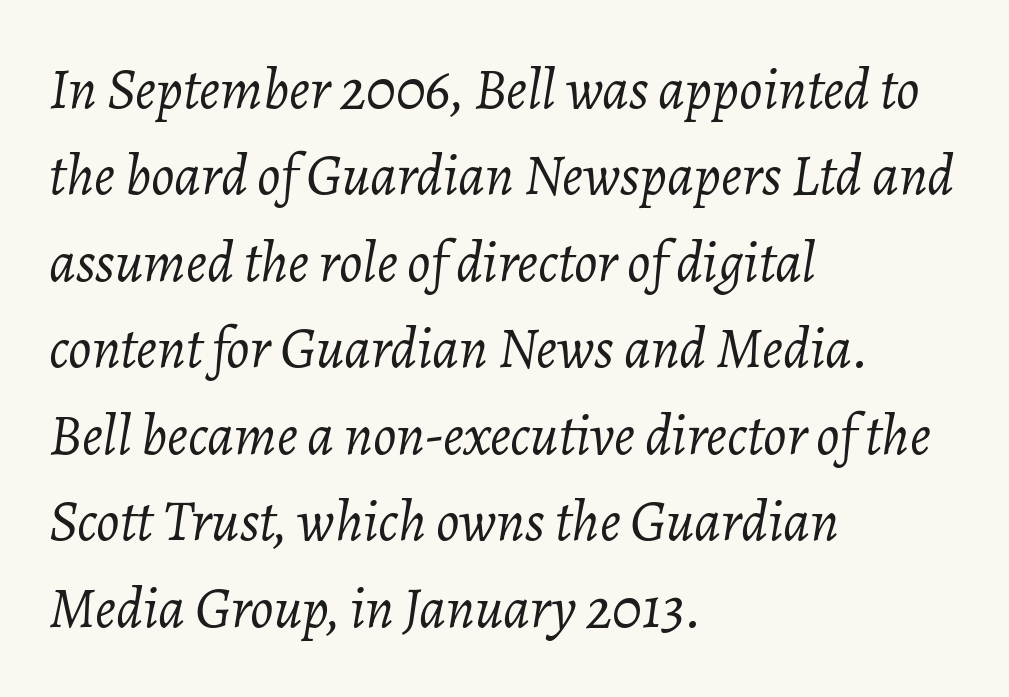
Designer's note — italics engaged. Only glyphs here, with clear space below each row. Note the varied advance widths — an 'i' is clearly narrower than an 'm'. Heaviness? Minimal to ordinary, like unemphasized prose. The passage shown has conventional tracking throughout.
